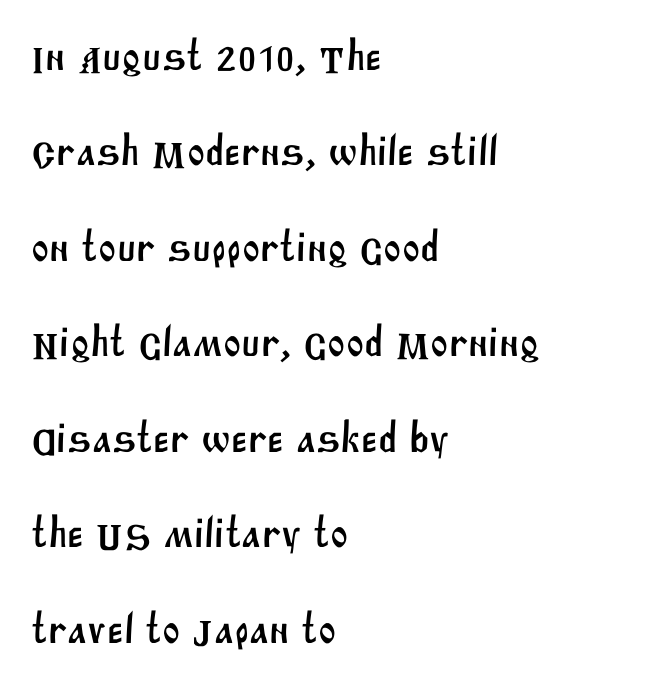
Q: Is the typeface a serif or a sans-serif typeface? A: Sans-serif.
Q: Is the text underlined? A: No.
Q: How is the paragraph aligned? A: Left-aligned.
Q: Is the spacing between letters normal or unusually wide? A: Normal.
Q: Is the spacing between lines tight, normal or loose? A: Loose.
Q: Width (condensed, normal, or wide)? A: Normal.
Q: Stroke contrast? A: Medium.
Q: x-height? A: Large.
Q: Monospaced? A: No.
